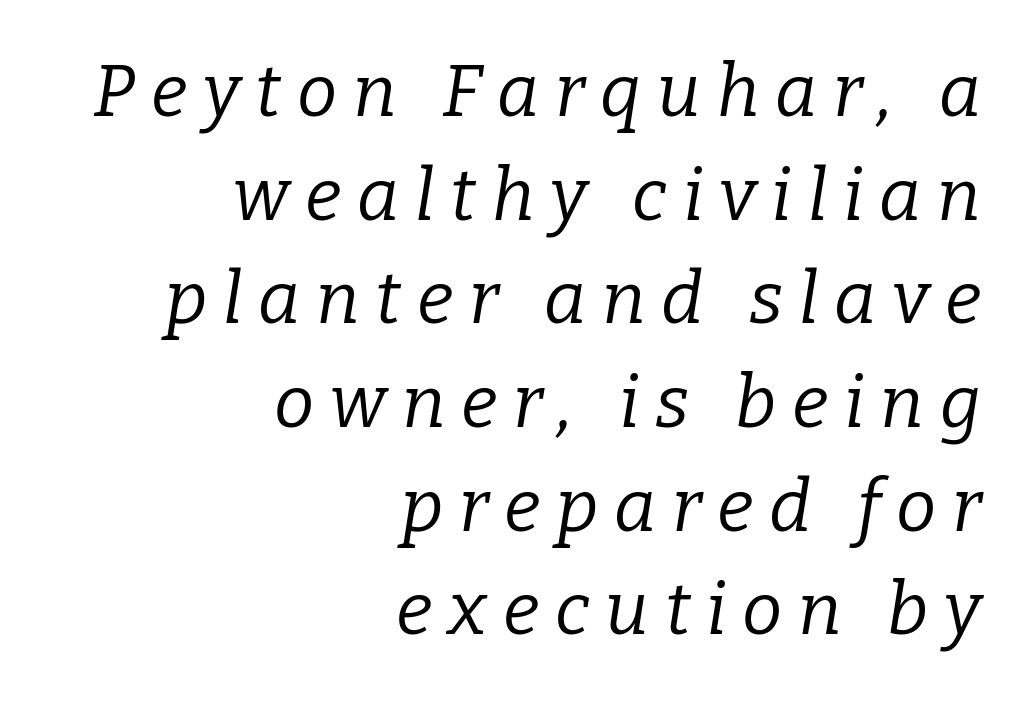
The image shows 72 px regular-weight serif type, italic (leaning right); set right-aligned, normal line spacing (1.44x), unusually wide letter spacing (+0.22 em), not underlined; low stroke contrast and a medium x-height.
